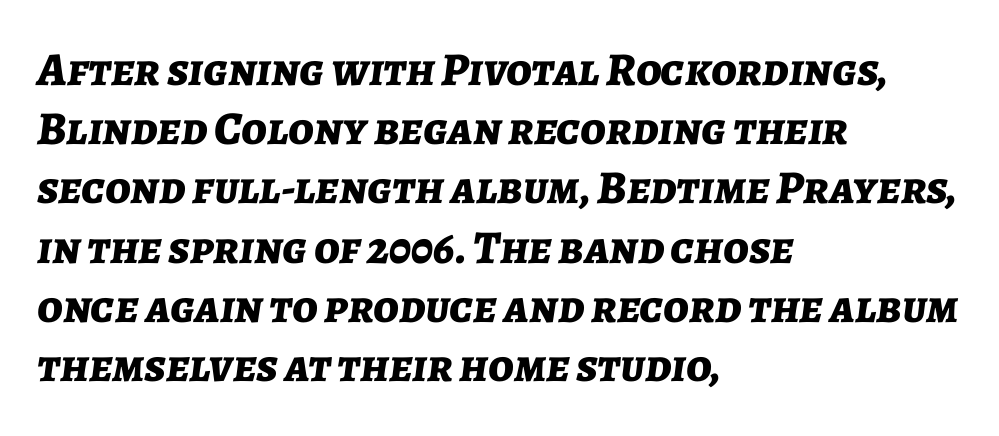
Q: Is the text bold? A: Yes.
Q: Is the text italic (slanted)? A: Yes, it leans right by about 7 degrees.
Q: Is the text underlined? A: No.
Q: How is the paragraph aligned? A: Left-aligned.
Q: Is the spacing between letters normal or unusually wide? A: Normal.
Q: Is the spacing between lines tight, normal or loose? A: Normal.
Q: Width (condensed, normal, or wide)? A: Normal.
Q: Stroke contrast? A: Low.
Q: x-height? A: Medium.
Q: Monospaced? A: No.
